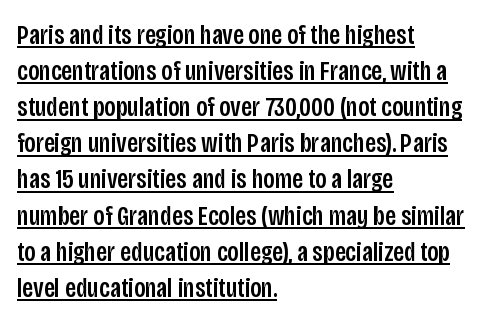
The image shows 28 px condensed sans-serif type, upright; set left-aligned, normal line spacing (1.29x), normal letter spacing, underlined; low stroke contrast and a large x-height.
